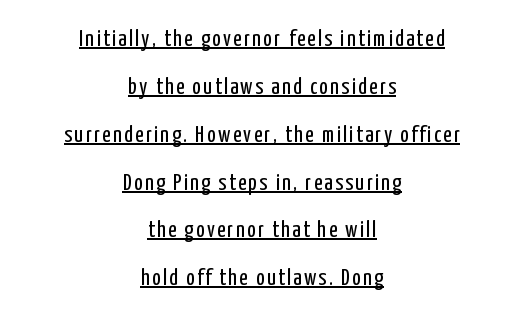
The typesetter has applied underlining to the passage shown. Counters stay open thanks to moderate or lighter strokes. The line-height multiplier appears high, well above default. The typography opts for an upright posture over an oblique one.
